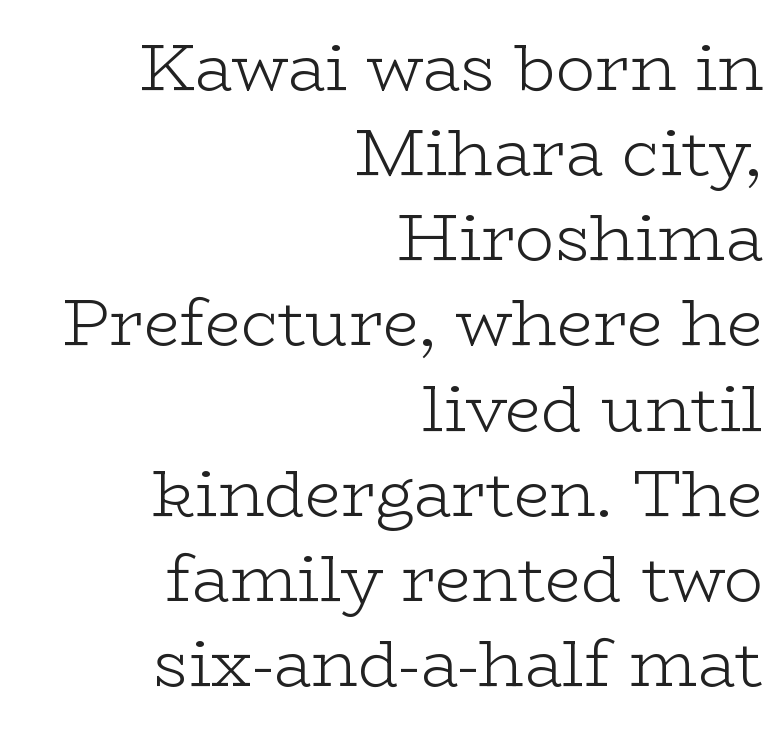
{"serif": "yes", "italic": "no", "bold": "no", "weight": "light", "width": "wide", "stroke_contrast": "low", "x_height": "medium", "monospaced": "no", "underline": "no", "align": "right", "line_spacing": "normal", "line_spacing_ratio": 1.31, "letter_spacing": "normal", "letter_spacing_em": 0.0, "glyph_px": 65}
